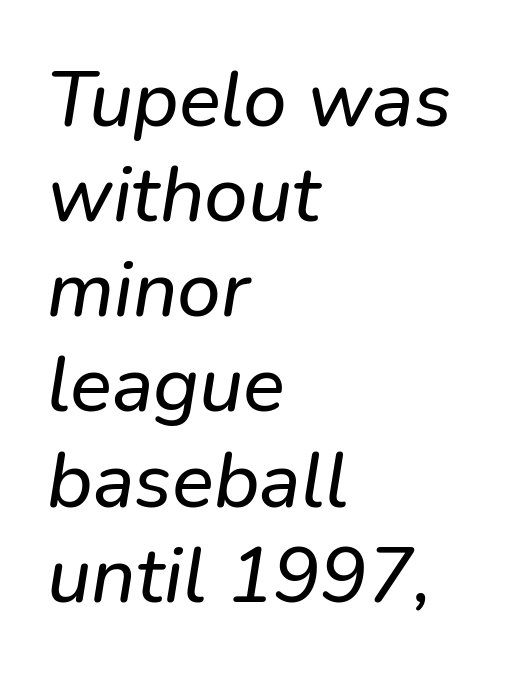
Nothing sits at the stroke ends, so this counts as sans-serif. Does the copy run flush right? No — it runs flush left. Letter spacing: default. Clear beneath every line of the passage.
